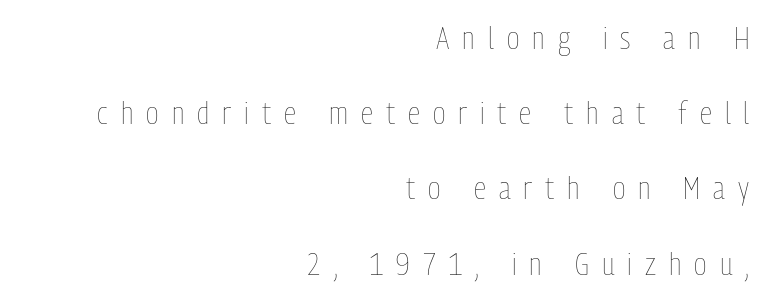
{"italic": "no", "bold": "no", "weight": "thin", "width": "condensed", "stroke_contrast": "low", "x_height": "medium", "monospaced": "no", "underline": "no", "align": "right", "line_spacing": "loose", "line_spacing_ratio": 2.35, "letter_spacing": "wide", "letter_spacing_em": 0.41, "glyph_px": 32}
